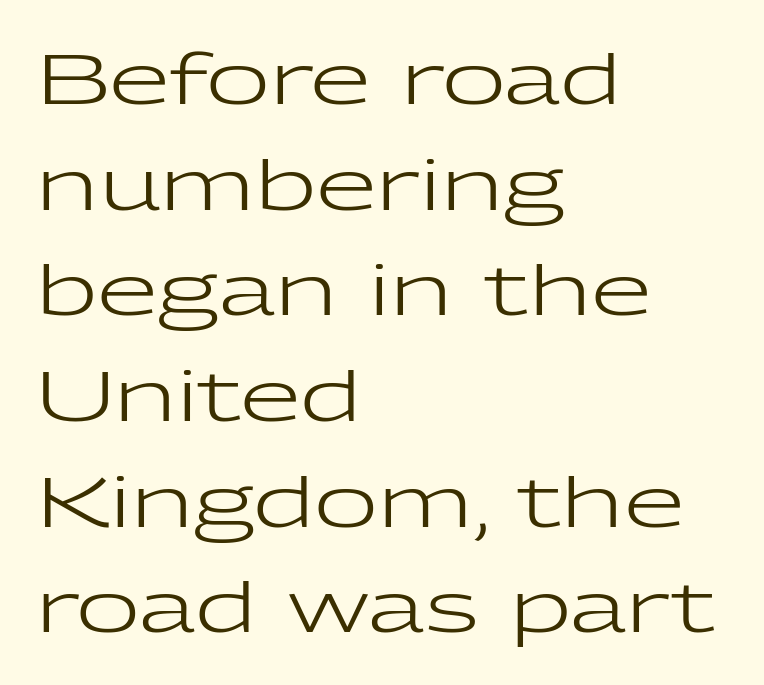
The image shows 70 px regular-weight, wide sans-serif type, upright; set left-aligned, normal line spacing (1.51x), normal letter spacing, not underlined; low stroke contrast and a medium x-height.
